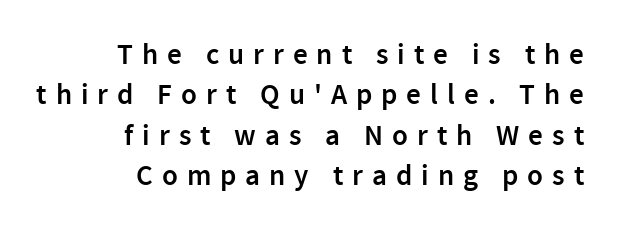
Q: Is the text bold? A: Semi-bold.
Q: Is the text italic (slanted)? A: No, it is upright.
Q: Is the typeface a serif or a sans-serif typeface? A: Sans-serif.
Q: Is the text underlined? A: No.
Q: How is the paragraph aligned? A: Right-aligned.
Q: Is the spacing between letters normal or unusually wide? A: Unusually wide.
Q: Is the spacing between lines tight, normal or loose? A: Normal.
Q: Width (condensed, normal, or wide)? A: Normal.
Q: x-height? A: Medium.
Q: Monospaced? A: No.
